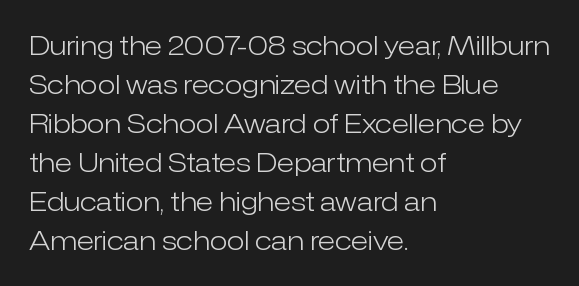
{"italic": "no", "bold": "no", "underline": "no", "align": "left", "line_spacing": "normal", "line_spacing_ratio": 1.5, "letter_spacing": "normal", "letter_spacing_em": 0.0, "glyph_px": 26}
